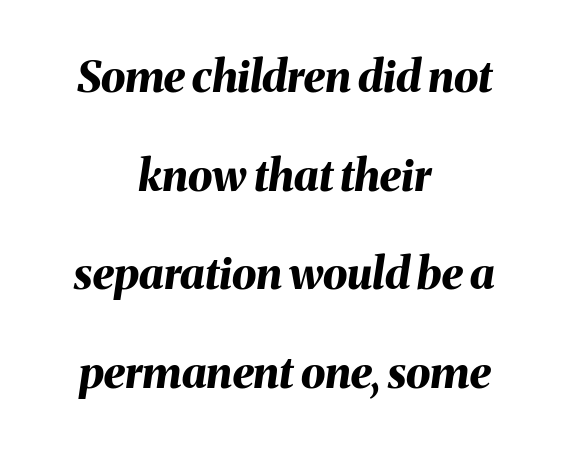
Q: Is the text bold? A: Yes.
Q: Is the text italic (slanted)? A: Yes, it leans right by about 8 degrees.
Q: Is the text underlined? A: No.
Q: How is the paragraph aligned? A: Centered.
Q: Is the spacing between letters normal or unusually wide? A: Normal.
Q: Is the spacing between lines tight, normal or loose? A: Loose.
Q: Width (condensed, normal, or wide)? A: Normal.
Q: Stroke contrast? A: Medium.
Q: x-height? A: Medium.
Q: Monospaced? A: No.
